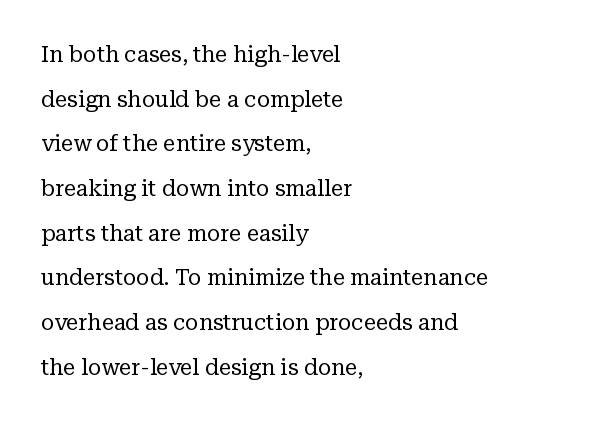
The image shows 22 px text type, upright; set left-aligned, loose line spacing (2.03x), normal letter spacing, not underlined.
